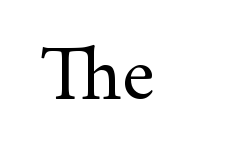
These lines were composed using upright roman letters. The typesetting does not lean heavy: it is not bold. Small tapered or slab feet sit at the stroke ends, so this counts as serif. The horizontal fit of the characters is conventional and even. These lines are rendered in a variable-pitch font. Each row of text sits above clean, open space.
